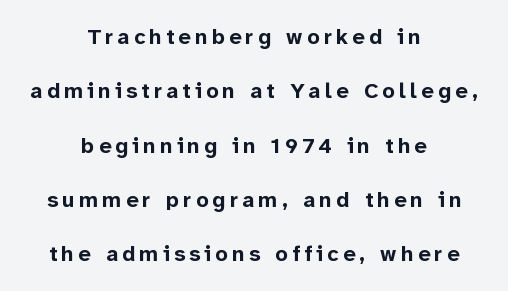
Both edges are ragged and mirror each other, which tells us the setting is centered. Just letters on the line, the space beneath them empty. Horizontal bands of white between lines are thick stripes. Characters remain perfectly vertical along every line. Summary of weight: heavy, a full bold.
